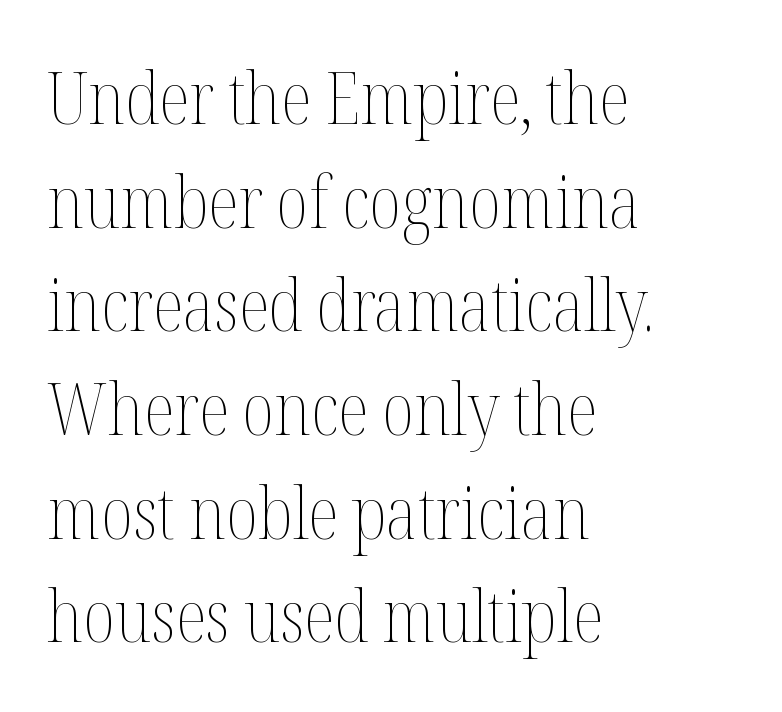
Proportional: the letters do not fall into vertical columns. Which margin do the lines hug? The left one — the right edge is uneven. The cut favours lightness, reaching ordinary text weight at its darkest. Does the leading feel generous? No, just average. Italic? Not at all — the glyphs are vertical. What stands out about the letter spacing? Nothing — it is the standard amount.
